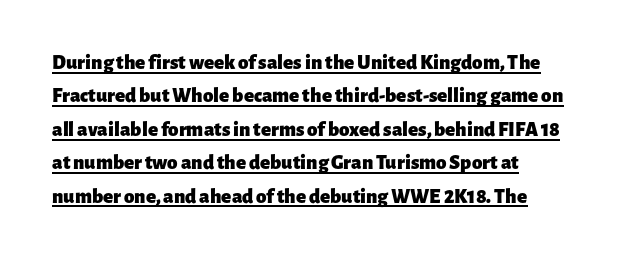
{"italic": "no", "bold": "yes", "underline": "yes", "line_spacing": "normal", "line_spacing_ratio": 1.59, "letter_spacing": "normal", "letter_spacing_em": 0.0, "glyph_px": 21}
